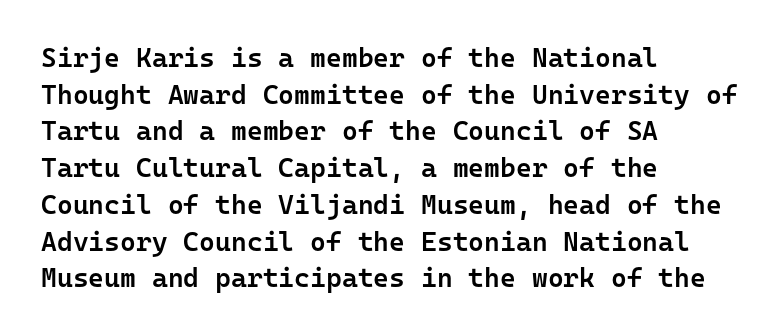
Q: Is the text bold? A: Semi-bold.
Q: Is the text italic (slanted)? A: No, it is upright.
Q: Is the text underlined? A: No.
Q: How is the paragraph aligned? A: Left-aligned.
Q: Is the spacing between letters normal or unusually wide? A: Normal.
Q: Is the spacing between lines tight, normal or loose? A: Normal.
